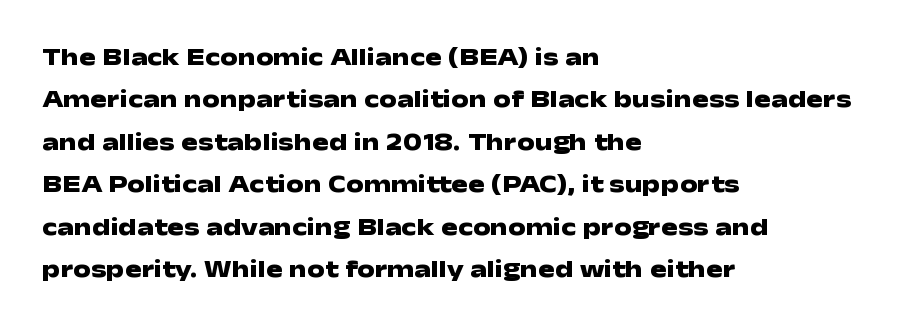
{"italic": "no", "bold": "yes", "underline": "no", "align": "left", "line_spacing": "normal", "line_spacing_ratio": 1.7, "letter_spacing": "normal", "letter_spacing_em": 0.0, "glyph_px": 25}
